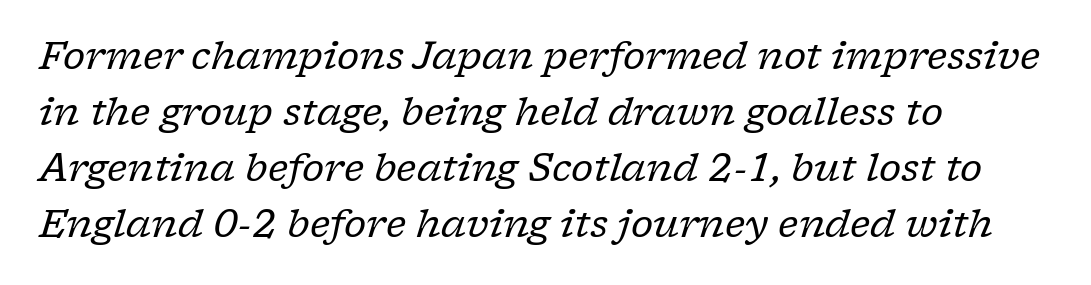
Q: Is the text bold? A: No.
Q: Is the text italic (slanted)? A: Yes, it leans right by about 17 degrees.
Q: Is the typeface a serif or a sans-serif typeface? A: Serif.
Q: Is the text underlined? A: No.
Q: How is the paragraph aligned? A: Left-aligned.
Q: Is the spacing between letters normal or unusually wide? A: Normal.
Q: Is the spacing between lines tight, normal or loose? A: Normal.
Q: Width (condensed, normal, or wide)? A: Normal.
Q: Stroke contrast? A: Low.
Q: x-height? A: Medium.
Q: Monospaced? A: No.
